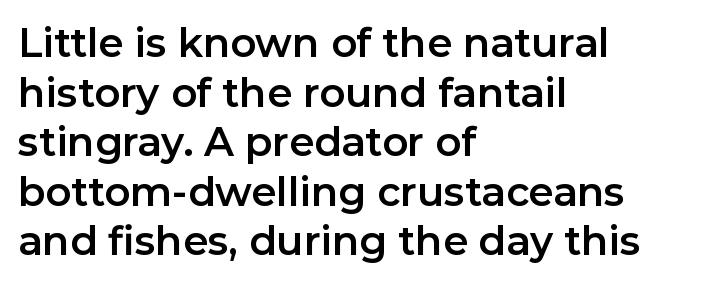
The image shows 40 px sans-serif type, upright; set left-aligned, line spacing 1.24x, normal letter spacing, not underlined; low stroke contrast and a medium x-height.
